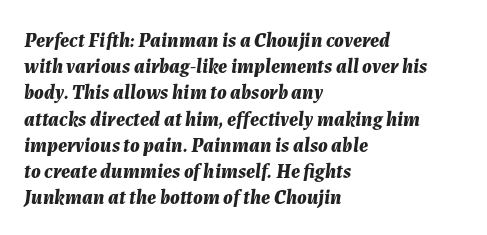
{"italic": "yes", "lean": "right", "slant_degrees": 7, "bold": "yes", "underline": "no", "align": "left", "line_spacing": "normal", "line_spacing_ratio": 1.31, "letter_spacing": "normal", "letter_spacing_em": 0.0, "glyph_px": 20}
